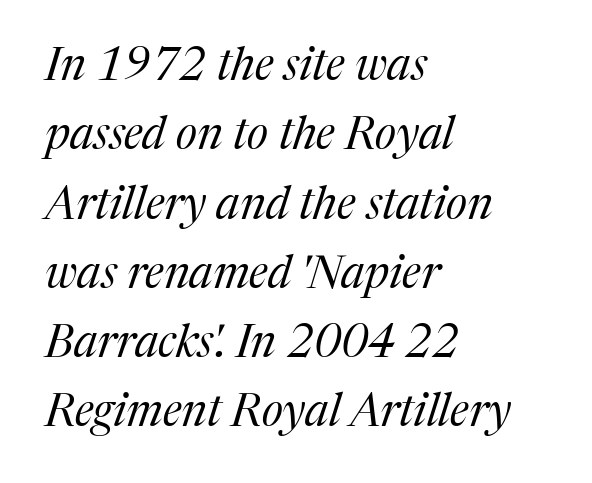
Stems and bowls with no extra thickness — not bold. Just letters on the line, the space beneath them empty. Each line starts at the same left margin while the right side varies. Leading: standard. Think of a printed novel: that variable character pitch is what you see here. There is no visible air inserted between adjacent glyphs.
